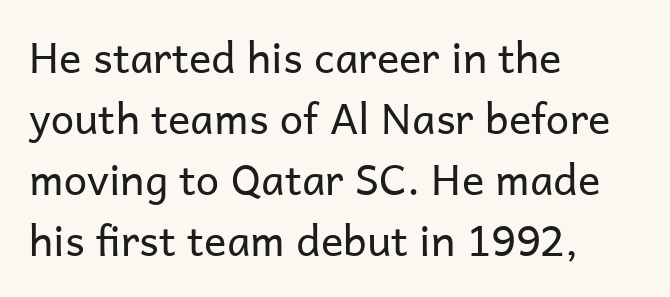
The image shows 42 px regular-weight sans-serif type, upright; set left-aligned, normal line spacing (1.45x), normal letter spacing, not underlined; low stroke contrast and a medium x-height.
